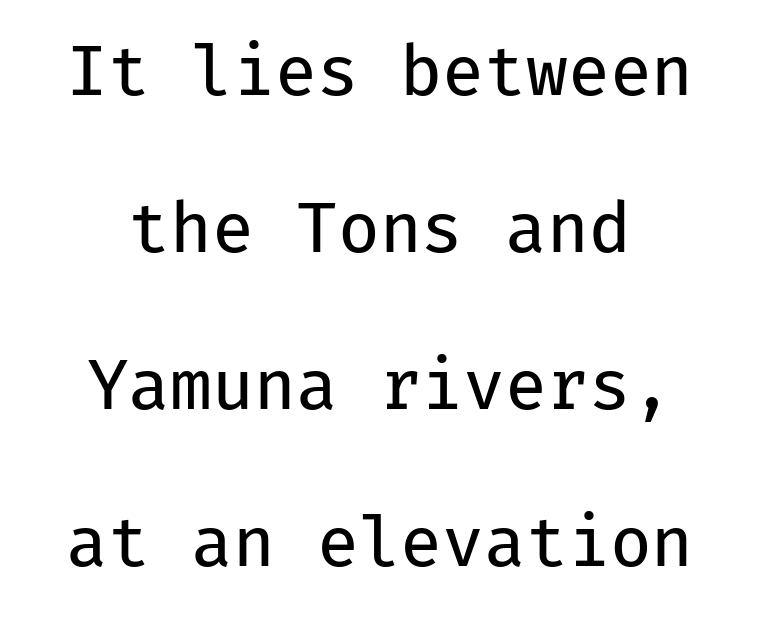
{"serif": "no", "italic": "no", "bold": "no", "weight": "regular", "width": "normal", "stroke_contrast": "low", "x_height": "medium", "monospaced": "yes", "underline": "no", "align": "center", "line_spacing": "loose", "line_spacing_ratio": 2.31, "letter_spacing": "normal", "letter_spacing_em": 0.0, "glyph_px": 68}
